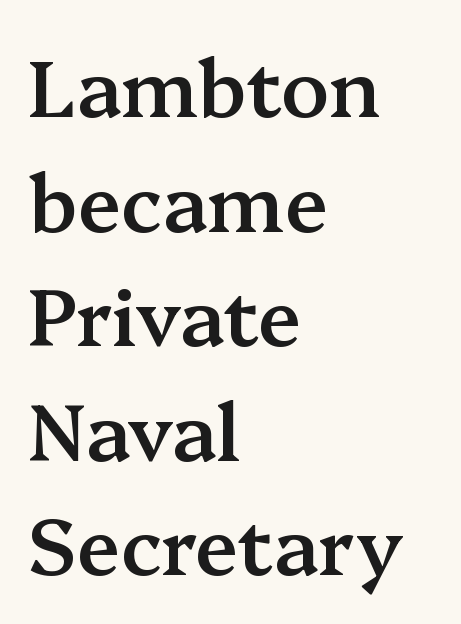
The image shows 79 px semibold serif type, upright; set left-aligned, normal line spacing (1.45x), normal letter spacing, not underlined; medium stroke contrast and a medium x-height.
